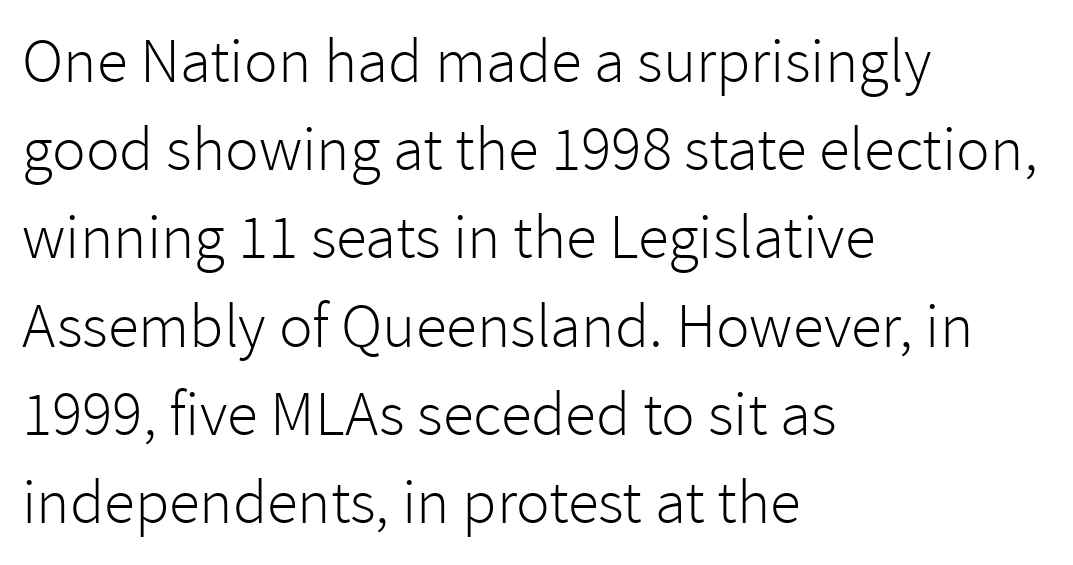
{"serif": "no", "italic": "no", "bold": "no", "weight": "light", "width": "normal", "stroke_contrast": "low", "x_height": "medium", "monospaced": "no", "underline": "no", "align": "left", "line_spacing": "normal", "line_spacing_ratio": 1.4, "letter_spacing": "normal", "letter_spacing_em": 0.0, "glyph_px": 63}
